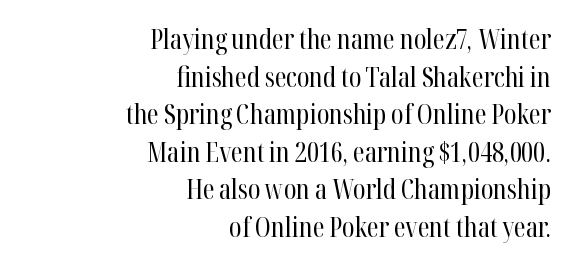
Q: Is the text bold? A: No.
Q: Is the text italic (slanted)? A: No, it is upright.
Q: Is the text underlined? A: No.
Q: How is the paragraph aligned? A: Right-aligned.
Q: Is the spacing between letters normal or unusually wide? A: Normal.
Q: Is the spacing between lines tight, normal or loose? A: Normal.
